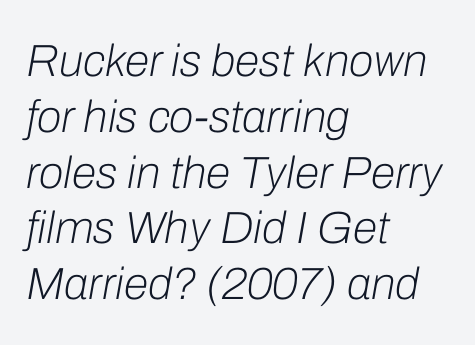
If you drew a ruler down the left edge, every line would touch it. Stems and bowls with no extra thickness — not bold. It's the slanting kind of type. Honestly, the letter spacing is just normal — you wouldn't notice it. A typesetter would call this proportional, since set widths differ per character.
